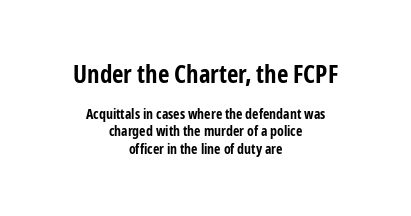
The image shows 25 px bold type, upright; set centered, line spacing 1.24x, normal letter spacing, not underlined; the first (top) block is 1.79x larger.
